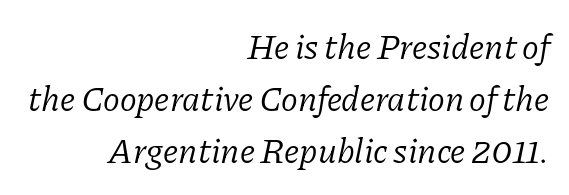
This sample uses plain, unmodified letter spacing. Type without underlining. Weight: not bold — regular or lighter. Caption: multi-line text, flush right, ragged left. Here the designer chose a conventional face with non-uniform glyph widths. What's the leading like? Ordinary, nothing unusual.
